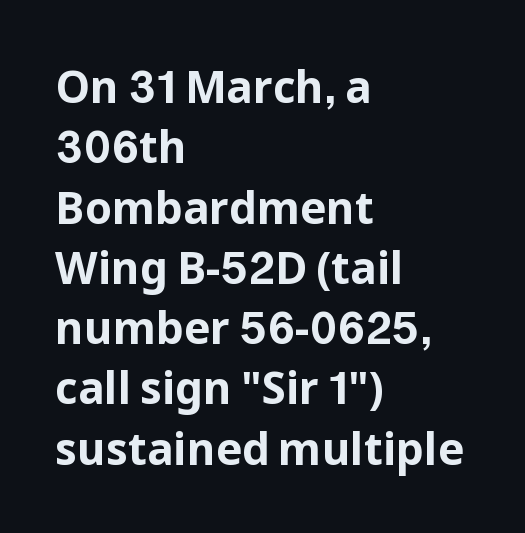
Q: Is the text bold? A: Yes.
Q: Is the text italic (slanted)? A: No, it is upright.
Q: Is the typeface a serif or a sans-serif typeface? A: Sans-serif.
Q: Is the text underlined? A: No.
Q: How is the paragraph aligned? A: Left-aligned.
Q: Is the spacing between letters normal or unusually wide? A: Normal.
Q: Is the spacing between lines tight, normal or loose? A: Normal.
Q: Width (condensed, normal, or wide)? A: Normal.
Q: Stroke contrast? A: Low.
Q: x-height? A: Medium.
Q: Monospaced? A: No.
